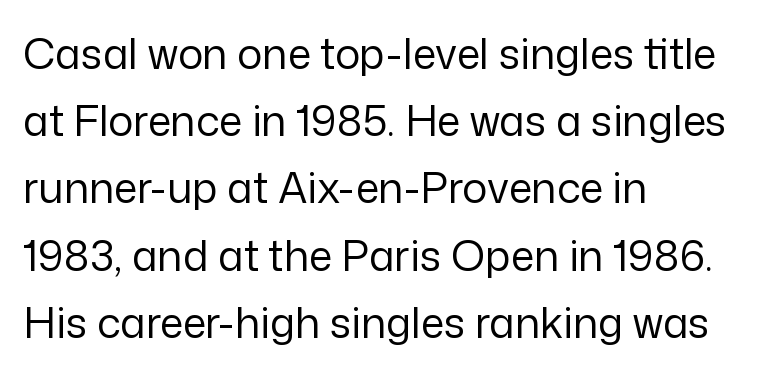
The image shows 42 px regular-weight sans-serif type, upright; set left-aligned, normal line spacing (1.6x), normal letter spacing, not underlined; low stroke contrast and a medium x-height.
